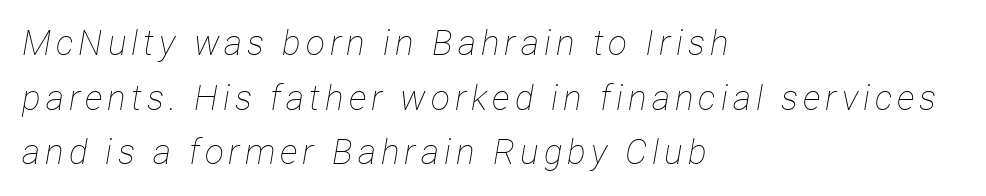
The image shows 35 px thin, condensed type, italic (leaning right); set left-aligned, normal line spacing (1.56x), not underlined; low stroke contrast and a medium x-height.
